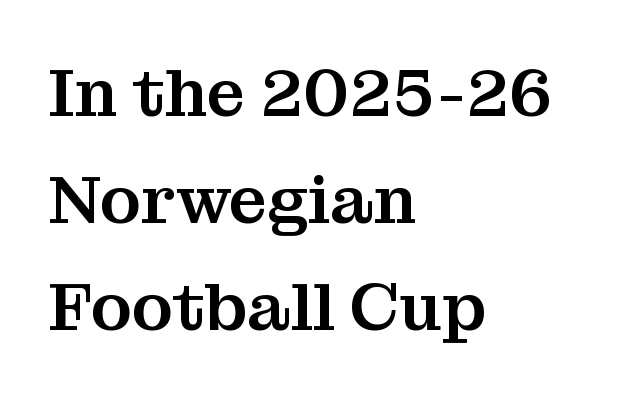
Casual observation: everything's shoved over to the left. A roman cut, with each character standing at attention. Glance below the letters and you will spot only blank space. Spacing verdict: proportional, widths tailored to each character. Regarding leading, the lines here are spaced in the standard way. The rendering shows small feet on the letterforms — a serif design.
